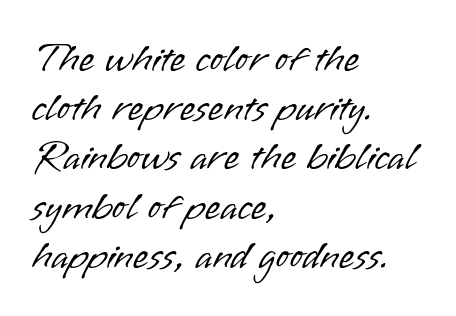
The image shows 40 px light sans-serif type; set left-aligned, line spacing 1.23x, normal letter spacing, not underlined; low stroke contrast and a small x-height.
